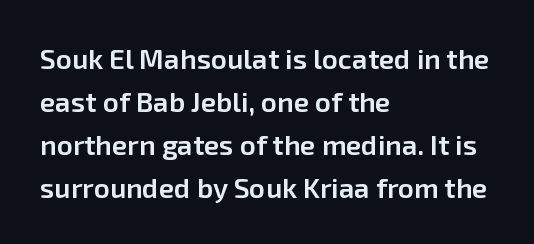
Typographically, this falls in the sans-serif category. The rendering keeps characters at their native spacing. Summary of weight: moderately heavy, a semibold. You can tell it's not italic because the verticals are truly vertical. A classic flush-left, rag-right setting is used for this passage.
